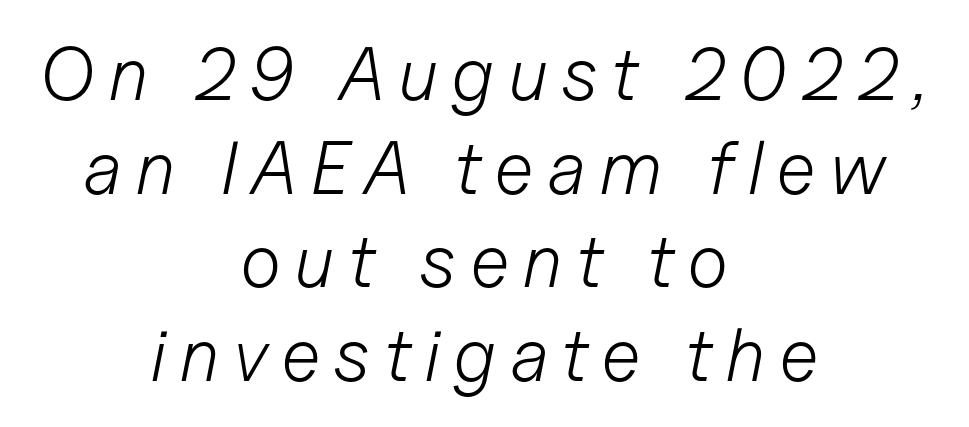
{"italic": "yes", "lean": "right", "slant_degrees": 11, "bold": "no", "weight": "light", "width": "normal", "stroke_contrast": "low", "x_height": "medium", "monospaced": "no", "underline": "no", "align": "center", "line_spacing": "normal", "line_spacing_ratio": 1.25, "glyph_px": 75}
